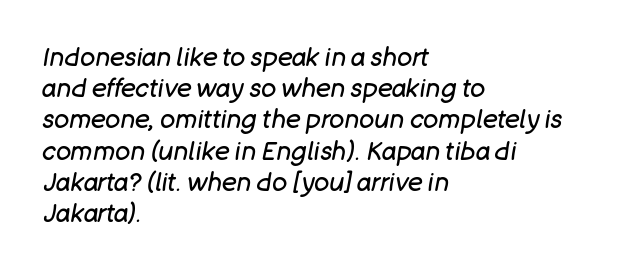
The image shows 25 px text type, italic (leaning right); set left-aligned, normal line spacing (1.25x), normal letter spacing, not underlined.
